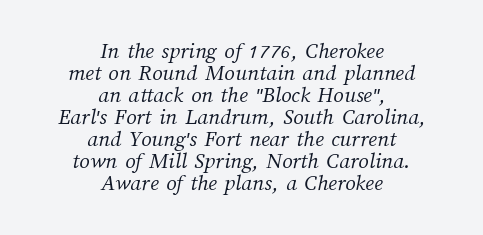
{"bold": "no", "underline": "no", "align": "center", "line_spacing": "tight", "line_spacing_ratio": 0.96, "letter_spacing": "normal", "letter_spacing_em": 0.0, "glyph_px": 23}
